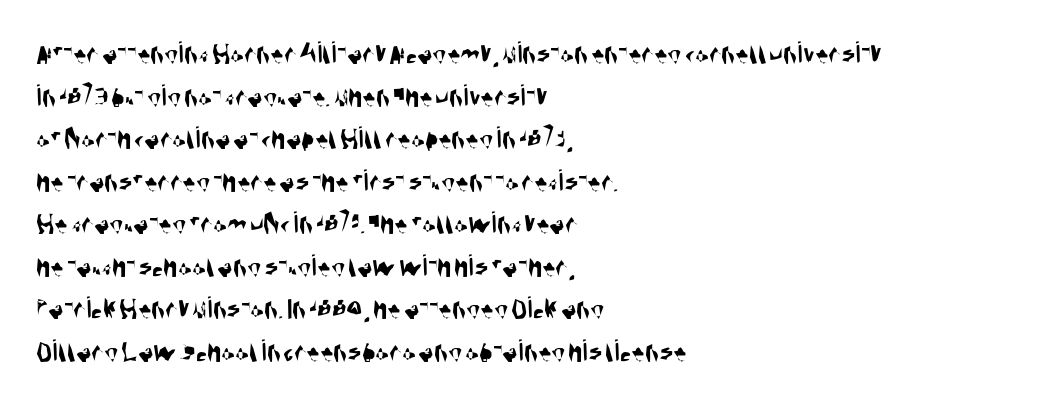
The image shows 32 px condensed sans-serif type; set left-aligned, normal line spacing (1.33x), normal letter spacing, not underlined; medium stroke contrast and a large x-height.
